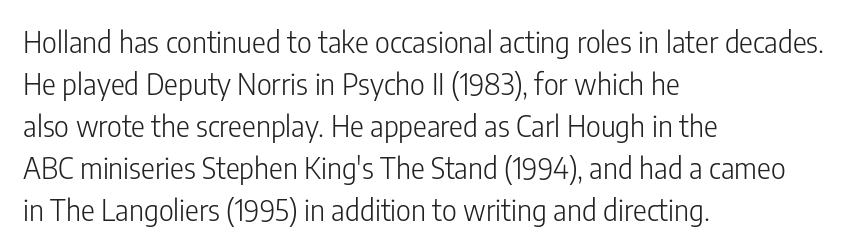
The image shows 29 px light, condensed sans-serif type, upright; set left-aligned, normal line spacing (1.45x), normal letter spacing, not underlined; low stroke contrast and a medium x-height.
